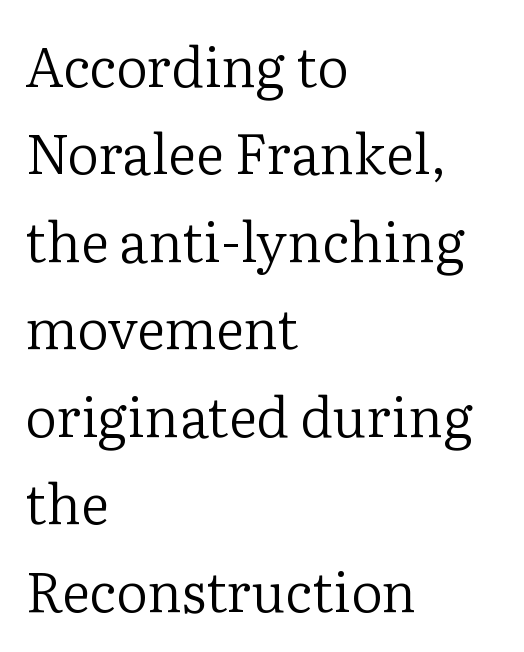
The image shows 55 px regular-weight serif type, upright; set left-aligned, normal line spacing (1.59x), normal letter spacing, not underlined; low stroke contrast and a medium x-height.
